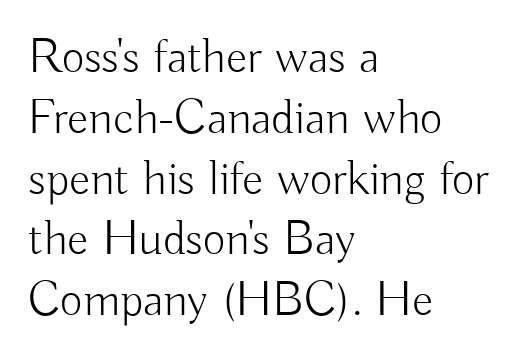
Q: Is the text bold? A: No.
Q: Is the text italic (slanted)? A: No, it is upright.
Q: Is the typeface a serif or a sans-serif typeface? A: Sans-serif.
Q: Is the text underlined? A: No.
Q: How is the paragraph aligned? A: Left-aligned.
Q: Is the spacing between letters normal or unusually wide? A: Normal.
Q: Width (condensed, normal, or wide)? A: Normal.
Q: Stroke contrast? A: Low.
Q: x-height? A: Small.
Q: Monospaced? A: No.
